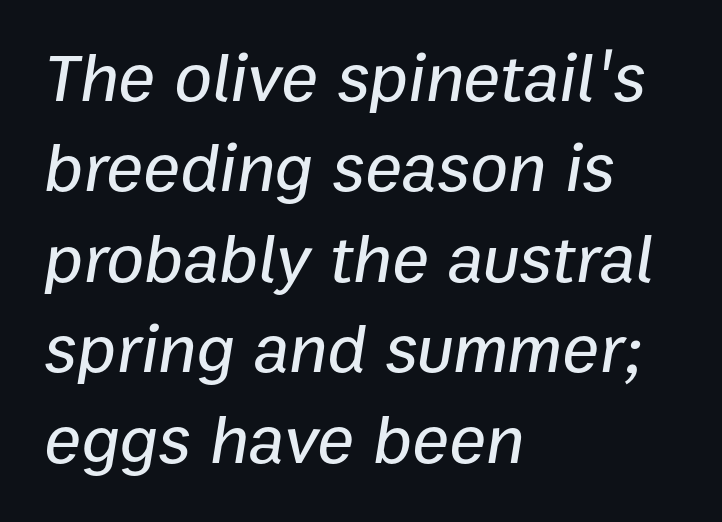
Q: Is the text italic (slanted)? A: Yes, it leans right by about 9 degrees.
Q: Is the text underlined? A: No.
Q: How is the paragraph aligned? A: Left-aligned.
Q: Is the spacing between letters normal or unusually wide? A: Normal.
Q: Is the spacing between lines tight, normal or loose? A: Normal.
Q: Width (condensed, normal, or wide)? A: Normal.
Q: Stroke contrast? A: Low.
Q: x-height? A: Medium.
Q: Monospaced? A: No.
